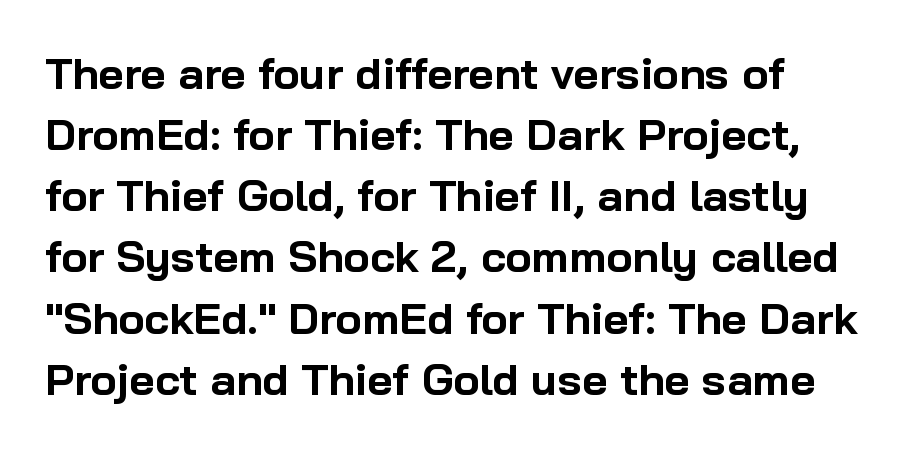
{"serif": "no", "italic": "no", "bold": "yes", "weight": "bold", "width": "normal", "stroke_contrast": "low", "x_height": "medium", "monospaced": "no", "underline": "no", "line_spacing": "normal", "line_spacing_ratio": 1.39, "letter_spacing": "normal", "letter_spacing_em": 0.0, "glyph_px": 44}
